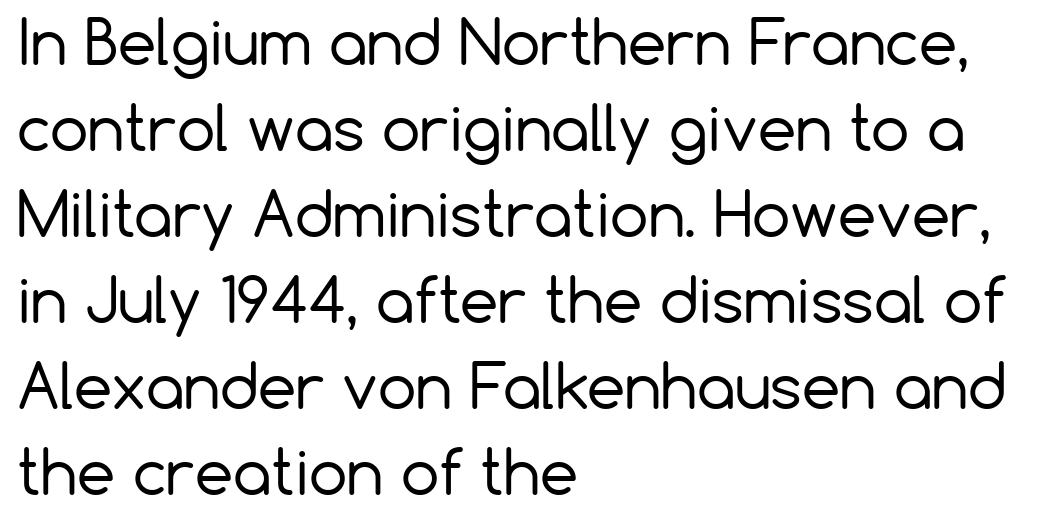
Q: Is the text bold? A: No.
Q: Is the text italic (slanted)? A: No, it is upright.
Q: Is the typeface a serif or a sans-serif typeface? A: Sans-serif.
Q: Is the text underlined? A: No.
Q: How is the paragraph aligned? A: Left-aligned.
Q: Is the spacing between letters normal or unusually wide? A: Normal.
Q: Is the spacing between lines tight, normal or loose? A: Normal.
Q: Width (condensed, normal, or wide)? A: Normal.
Q: Stroke contrast? A: Low.
Q: x-height? A: Medium.
Q: Monospaced? A: No.
